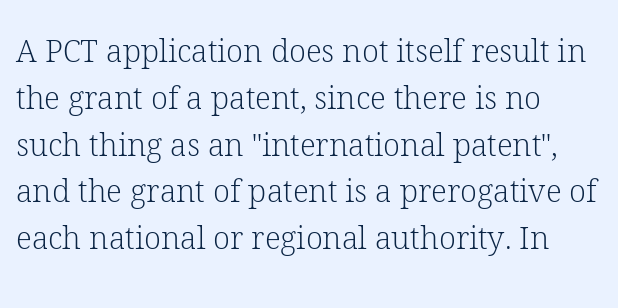
Q: Is the text bold? A: No.
Q: Is the text italic (slanted)? A: No, it is upright.
Q: Is the typeface a serif or a sans-serif typeface? A: Serif.
Q: Is the text underlined? A: No.
Q: How is the paragraph aligned? A: Left-aligned.
Q: Is the spacing between letters normal or unusually wide? A: Normal.
Q: Is the spacing between lines tight, normal or loose? A: Normal.
Q: Width (condensed, normal, or wide)? A: Normal.
Q: Stroke contrast? A: Low.
Q: x-height? A: Medium.
Q: Monospaced? A: No.
